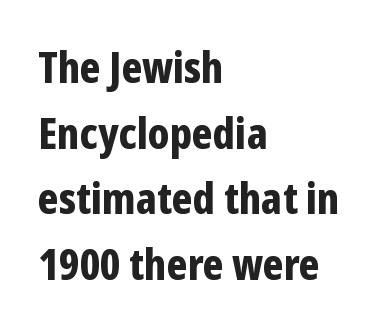
The image shows 42 px bold, condensed sans-serif type, upright; set left-aligned, normal line spacing (1.56x), normal letter spacing, not underlined; low stroke contrast and a medium x-height.
